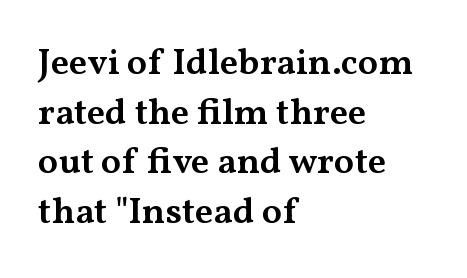
The image shows 37 px semibold, wide serif type, upright; set left-aligned, normal line spacing (1.34x), normal letter spacing, not underlined; medium stroke contrast and a medium x-height.
